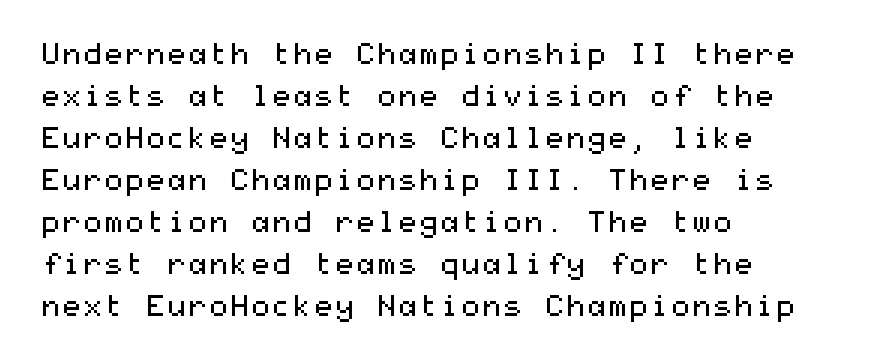
Is the type heavy? It reads as light-to-regular instead. Italic: no, the glyphs are upright roman. The text was rendered using a sans face with plain stroke endings. Horizontally, the lines are justified to the leading edge only.
